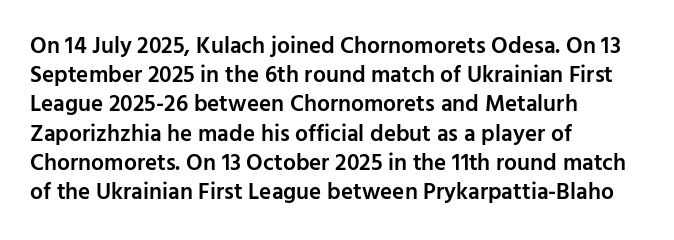
Q: Is the text bold? A: Semi-bold.
Q: Is the text italic (slanted)? A: No, it is upright.
Q: Is the text underlined? A: No.
Q: How is the paragraph aligned? A: Left-aligned.
Q: Is the spacing between letters normal or unusually wide? A: Normal.
Q: Is the spacing between lines tight, normal or loose? A: Normal.
